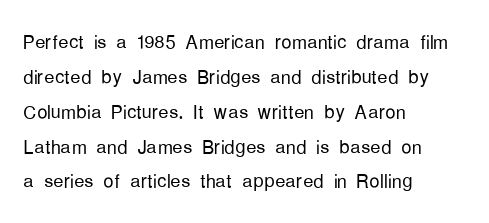
The image shows 26 px text type, upright; set left-aligned, normal line spacing (1.34x), normal letter spacing, not underlined.
